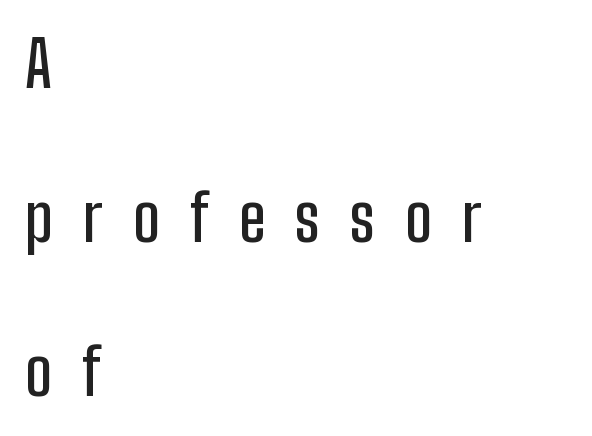
The image shows 64 px condensed sans-serif type, upright; set left-aligned, loose line spacing (2.41x), unusually wide letter spacing (+0.47 em), not underlined; low stroke contrast and a medium x-height.
